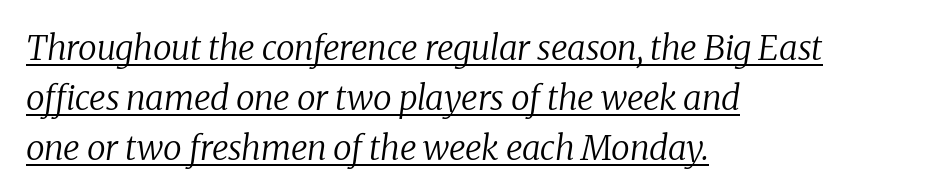
The image shows 34 px regular-weight serif type, italic (leaning right); set left-aligned, normal line spacing (1.47x), normal letter spacing, underlined; low stroke contrast and a medium x-height.
